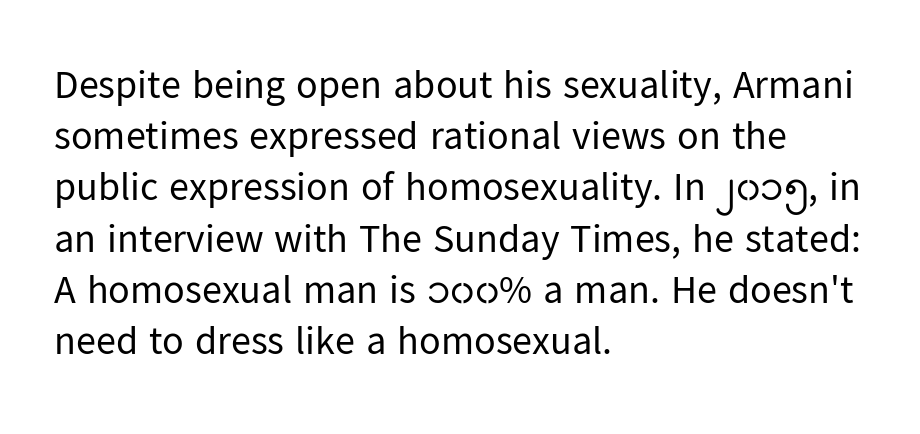
Horizontal alignment here is leftward, the default for most running prose. Evenly set lines give the paragraph a standard silhouette. Plain, unruled lines of type. The axis of the letterforms is exactly vertical.
